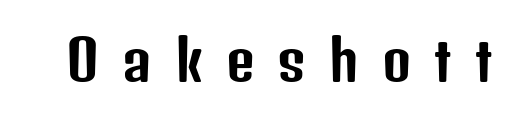
In terms of posture, this sample is upright. Underline: absent. The type is letterspaced generously, with wide tracking. The face used here is proportionally spaced, like ordinary book or web type. Examine the stroke ends and you'll find no serifs.
